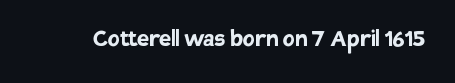
Q: Is the text bold? A: Yes.
Q: Is the text italic (slanted)? A: No, it is upright.
Q: Is the text underlined? A: No.
Q: Is the spacing between letters normal or unusually wide? A: Normal.
